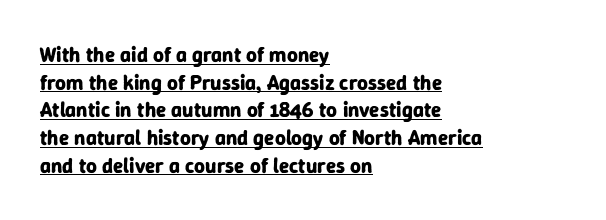
The image shows 21 px bold type, upright; set left-aligned, normal line spacing (1.32x), normal letter spacing, underlined.
